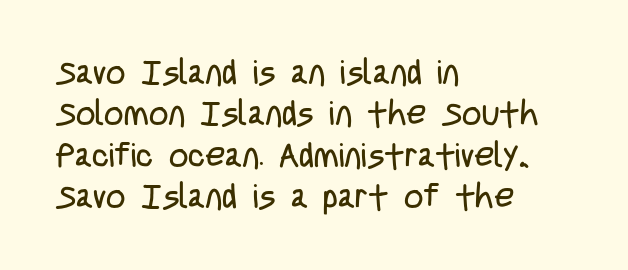
The image shows 34 px regular-weight, condensed sans-serif type, upright; set left-aligned, line spacing 1.22x, normal letter spacing, not underlined; low stroke contrast and a large x-height.
